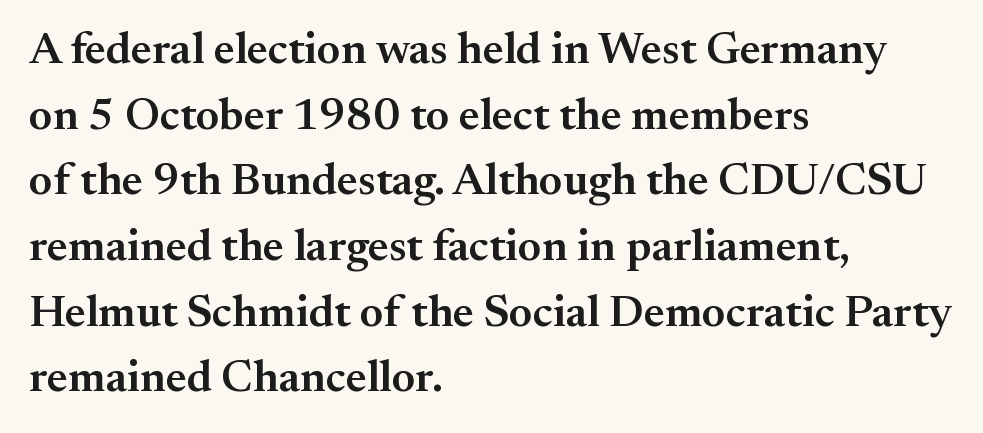
The image shows 45 px semibold serif type, upright; set left-aligned, normal line spacing (1.46x), normal letter spacing, not underlined; medium stroke contrast and a small x-height.
